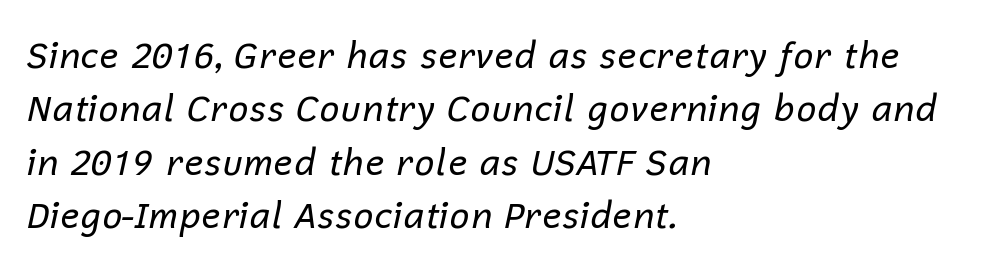
The image shows 36 px regular-weight type, italic (leaning right); set left-aligned, normal line spacing (1.48x), normal letter spacing, not underlined; low stroke contrast and a medium x-height.
